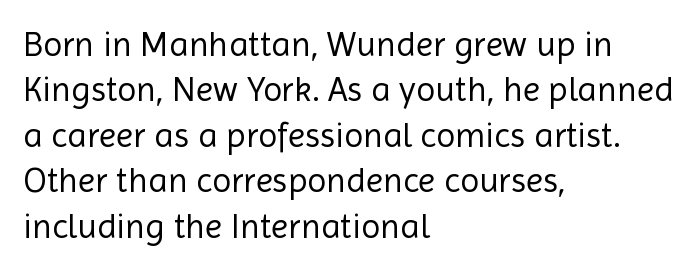
The image shows 35 px regular-weight sans-serif type, upright; set left-aligned, normal line spacing (1.3x), normal letter spacing, not underlined; a medium x-height.
